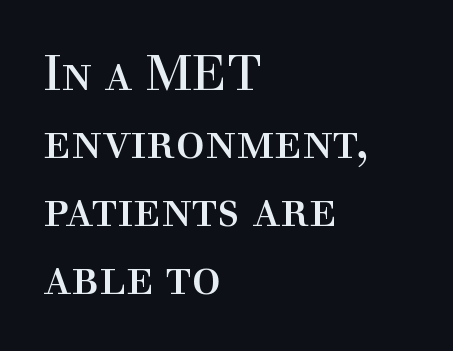
The image shows 49 px regular-weight serif type, upright; set left-aligned, normal line spacing (1.39x), normal letter spacing, not underlined; a medium x-height.
